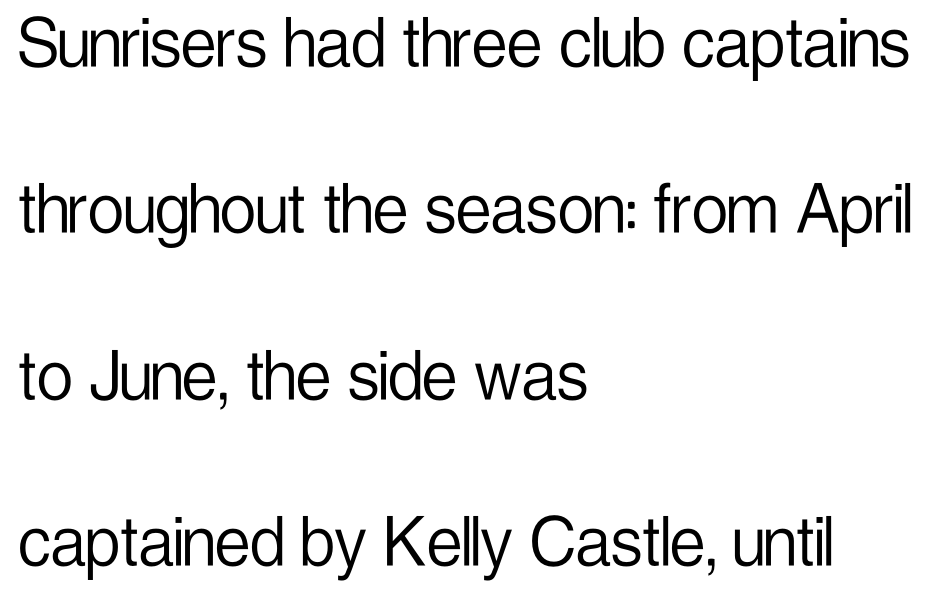
The image shows 80 px light, condensed sans-serif type, upright; set left-aligned, loose line spacing (2.08x), normal letter spacing, not underlined; low stroke contrast and a medium x-height.
